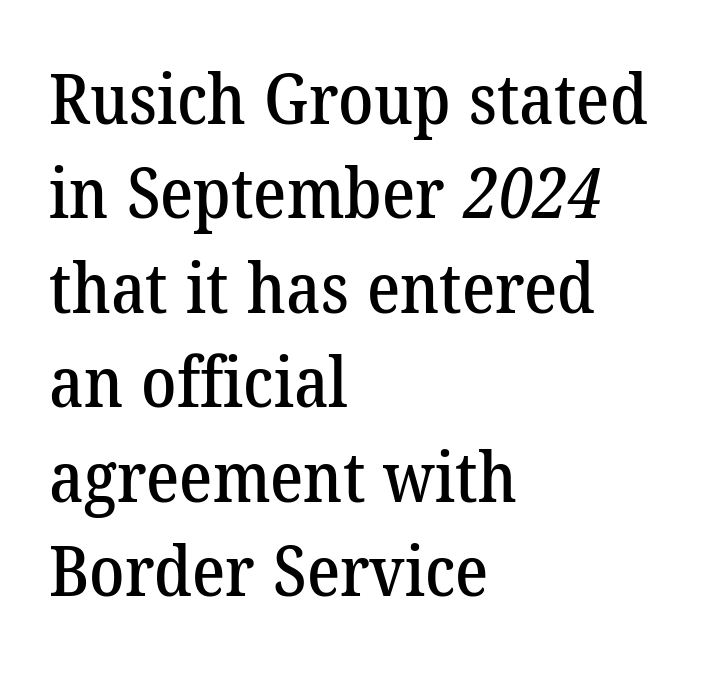
Clear beneath every line of the passage. Does extra space separate the letters? No, they use regular spacing. A normal amount of white space separates one row of letters from the next. Do the characters align in a grid? No, the font is proportional.
